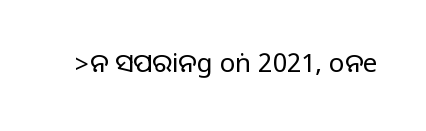
{"italic": "no", "underline": "no", "letter_spacing": "normal", "letter_spacing_em": 0.0, "glyph_px": 26}
